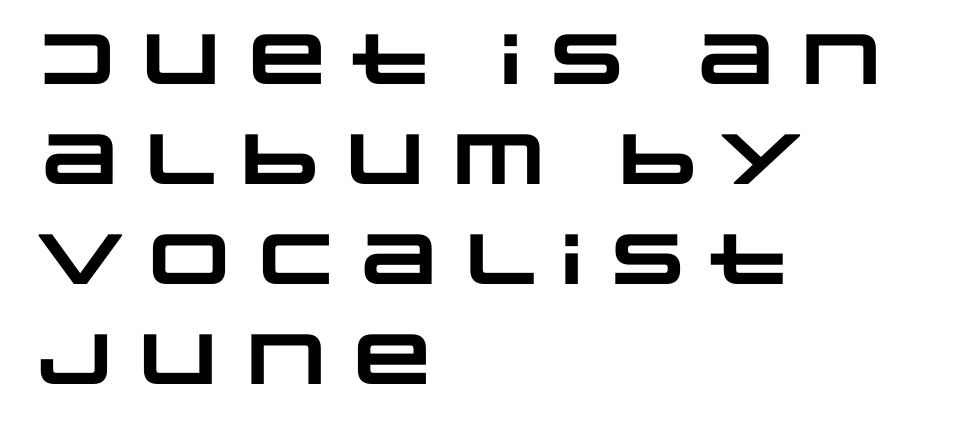
Q: Is the text bold? A: Yes.
Q: Is the typeface a serif or a sans-serif typeface? A: Sans-serif.
Q: Is the text underlined? A: No.
Q: How is the paragraph aligned? A: Left-aligned.
Q: Is the spacing between letters normal or unusually wide? A: Normal.
Q: Is the spacing between lines tight, normal or loose? A: Normal.
Q: Width (condensed, normal, or wide)? A: Wide.
Q: Stroke contrast? A: Low.
Q: x-height? A: Large.
Q: Monospaced? A: No.
